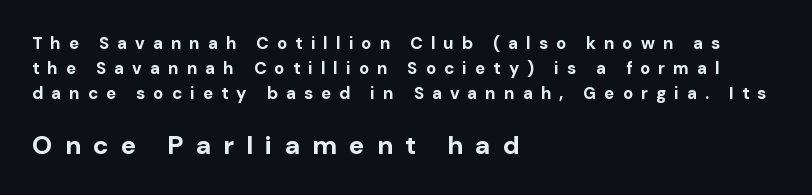
{"italic": "no", "bold": "yes", "underline": "no", "align": "left", "line_spacing": "normal", "line_spacing_ratio": 1.47, "letter_spacing": "wide", "letter_spacing_em": 0.47, "larger_block": "second", "size_ratio": 1.53, "glyph_px": 26}
